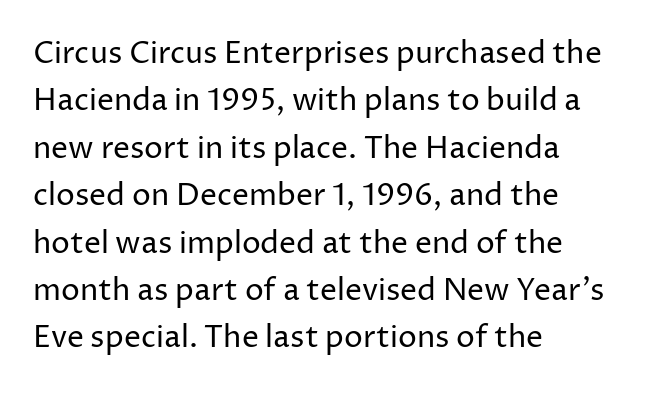
The gaps between neighbouring characters are ordinary and unremarkable. This sample is left-justified, so line endings fall wherever the words run out. Does the type have serifs? No, each stem ends abruptly. Honestly, there is no underline to notice here at all. No heavy texture on the line: the type isn't bold.
